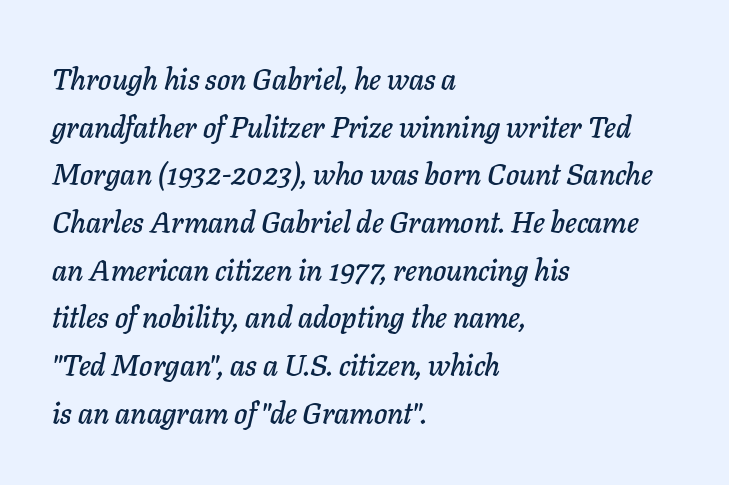
{"italic": "yes", "lean": "right", "slant_degrees": 11, "width": "normal", "stroke_contrast": "low", "x_height": "medium", "monospaced": "no", "underline": "no", "align": "left", "line_spacing": "normal", "line_spacing_ratio": 1.59, "letter_spacing": "normal", "letter_spacing_em": 0.0, "glyph_px": 30}
